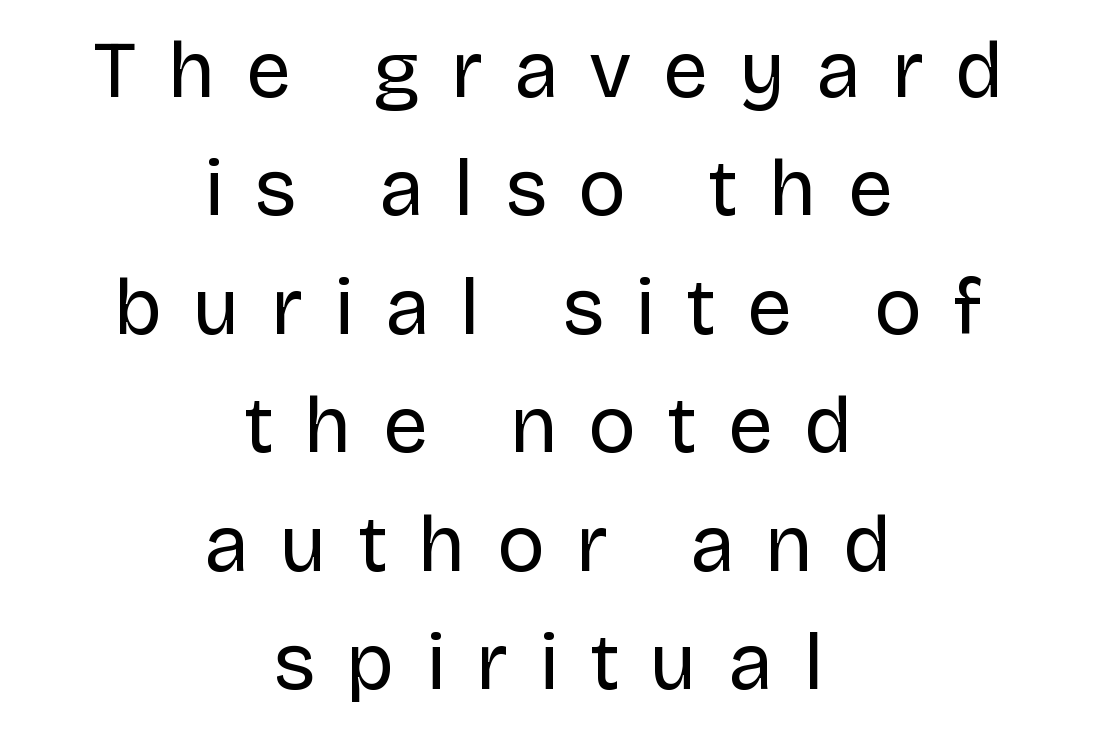
The image shows 80 px regular-weight sans-serif type, upright; set centered, normal line spacing (1.48x), unusually wide letter spacing (+0.39 em), not underlined; low stroke contrast and a large x-height.
